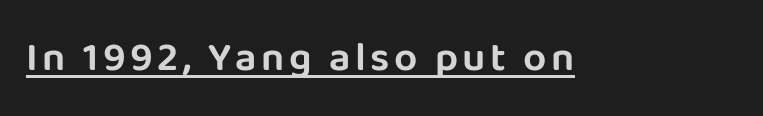
Q: Is the text italic (slanted)? A: No, it is upright.
Q: Is the typeface a serif or a sans-serif typeface? A: Sans-serif.
Q: Is the text underlined? A: Yes.
Q: Width (condensed, normal, or wide)? A: Normal.
Q: Stroke contrast? A: Low.
Q: x-height? A: Large.
Q: Monospaced? A: No.
